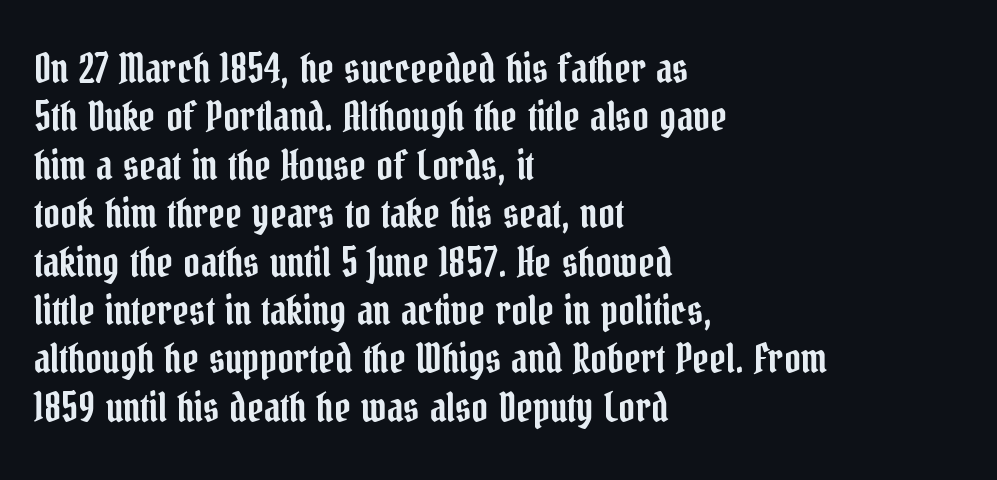
Q: Is the text italic (slanted)? A: No, it is upright.
Q: Is the typeface a serif or a sans-serif typeface? A: Serif.
Q: Is the text underlined? A: No.
Q: How is the paragraph aligned? A: Left-aligned.
Q: Is the spacing between letters normal or unusually wide? A: Normal.
Q: Width (condensed, normal, or wide)? A: Condensed.
Q: Stroke contrast? A: Low.
Q: x-height? A: Medium.
Q: Monospaced? A: No.
